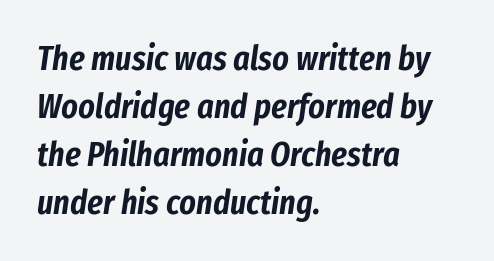
Is this a fixed-width face? No — the glyphs have proportional, varying widths. Teacher's note: observe the even left margin — that is flush-left alignment. The lettering tilts uniformly, giving the passage an italic look. A bare baseline throughout the passage.
